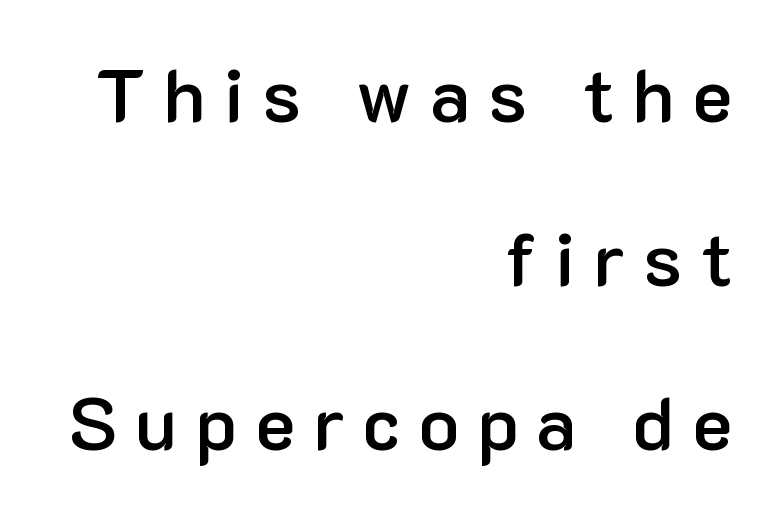
Q: Is the text bold? A: Semi-bold.
Q: Is the text italic (slanted)? A: No, it is upright.
Q: Is the typeface a serif or a sans-serif typeface? A: Sans-serif.
Q: Is the text underlined? A: No.
Q: How is the paragraph aligned? A: Right-aligned.
Q: Is the spacing between letters normal or unusually wide? A: Unusually wide.
Q: Is the spacing between lines tight, normal or loose? A: Loose.
Q: Width (condensed, normal, or wide)? A: Normal.
Q: Stroke contrast? A: Low.
Q: x-height? A: Medium.
Q: Monospaced? A: No.
